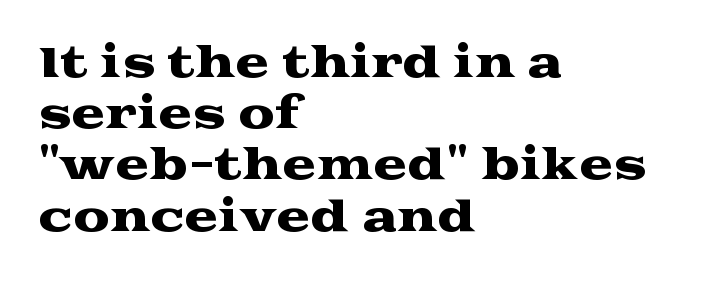
Teacher's note: observe the even left margin — that is flush-left alignment. Leading: standard. Proportional: the letters do not fall into vertical columns. This is serif lettering, the kind often seen in printed books.
